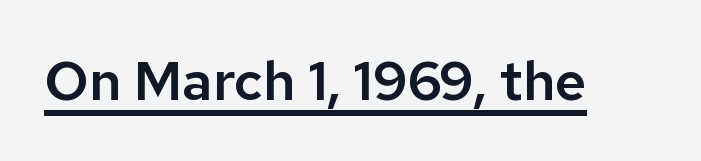
The image shows 55 px sans-serif type, upright; set normal letter spacing, underlined; low stroke contrast and a medium x-height.
